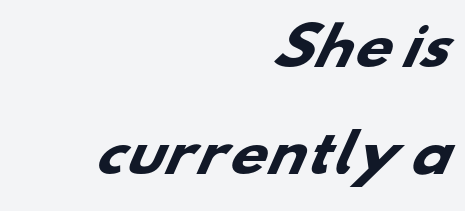
{"serif": "no", "bold": "yes", "weight": "heavy", "width": "wide", "stroke_contrast": "low", "x_height": "small", "monospaced": "no", "underline": "no", "align": "right", "line_spacing": "loose", "line_spacing_ratio": 2.05, "letter_spacing": "normal", "letter_spacing_em": 0.0, "glyph_px": 52}
